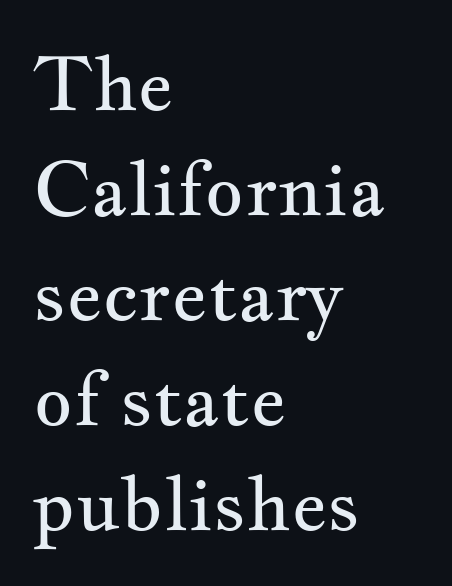
Notice how the stems are strictly vertical — no italics here. Yep, those are serifs on the letters. Just letters on the line, the space beneath them empty. Compared with a centered layout, this one pins lines to the left instead.
